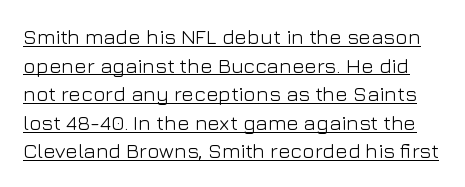
Q: Is the text bold? A: No.
Q: Is the text italic (slanted)? A: No, it is upright.
Q: Is the text underlined? A: Yes.
Q: Is the spacing between letters normal or unusually wide? A: Normal.
Q: Is the spacing between lines tight, normal or loose? A: Normal.
